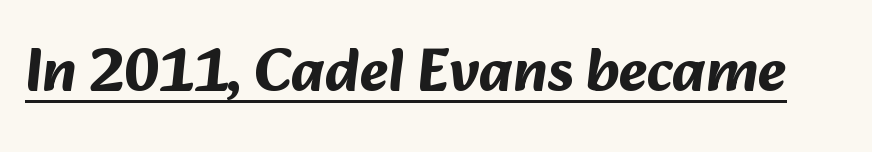
The image shows 60 px bold sans-serif type; set normal letter spacing, underlined; medium stroke contrast and a medium x-height.
